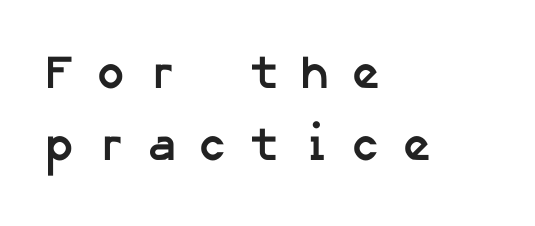
Q: Is the text bold? A: Yes.
Q: Is the typeface a serif or a sans-serif typeface? A: Sans-serif.
Q: Is the text underlined? A: No.
Q: How is the paragraph aligned? A: Left-aligned.
Q: Is the spacing between letters normal or unusually wide? A: Unusually wide.
Q: Is the spacing between lines tight, normal or loose? A: Normal.
Q: Width (condensed, normal, or wide)? A: Normal.
Q: Stroke contrast? A: Low.
Q: x-height? A: Medium.
